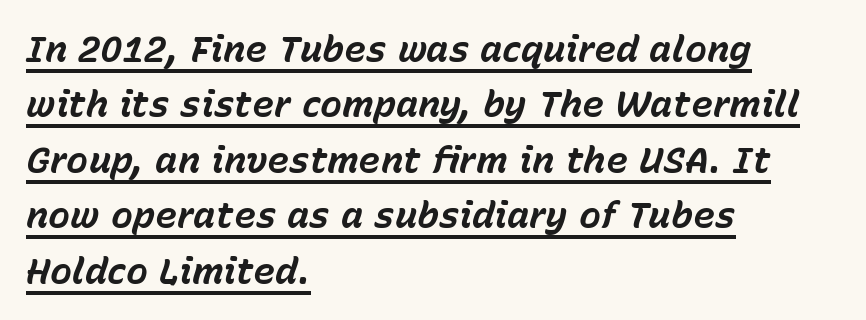
The image shows 37 px bold type, italic (leaning right); set left-aligned, normal line spacing (1.5x), normal letter spacing, underlined; low stroke contrast and a medium x-height.
